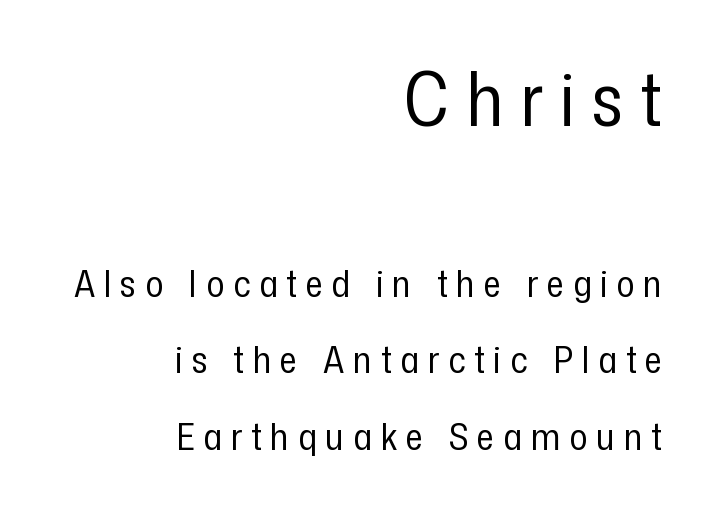
{"serif": "no", "italic": "no", "bold": "no", "weight": "regular", "width": "condensed", "stroke_contrast": "low", "x_height": "medium", "monospaced": "no", "underline": "no", "align": "right", "line_spacing": "loose", "line_spacing_ratio": 2.01, "letter_spacing": "wide", "letter_spacing_em": 0.23, "larger_block": "first", "size_ratio": 1.97, "glyph_px": 75}
